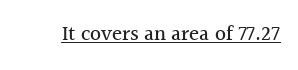
The image shows 21 px text type, upright; set normal letter spacing, underlined.
